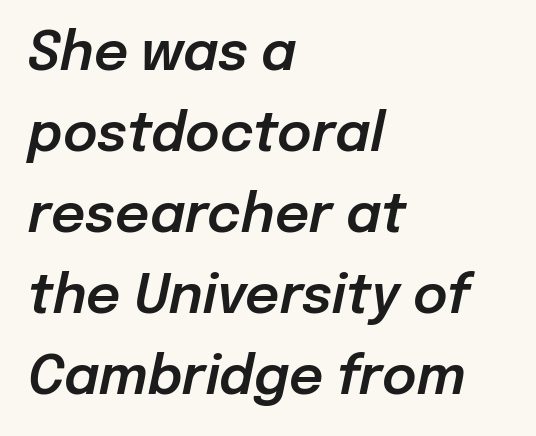
The tracking reads as untouched default to a designer's eye. Line starts are locked; line ends wander. Descender tails drop into unmarked territory. Italic? Definitely — the glyphs are oblique. How would I describe the line gaps? Plain and ordinary.
